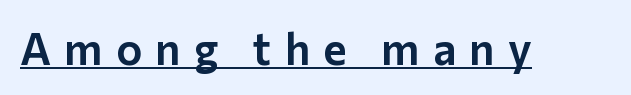
{"serif": "no", "italic": "no", "width": "normal", "stroke_contrast": "low", "x_height": "medium", "monospaced": "no", "underline": "yes", "letter_spacing": "wide", "letter_spacing_em": 0.3, "glyph_px": 44}
